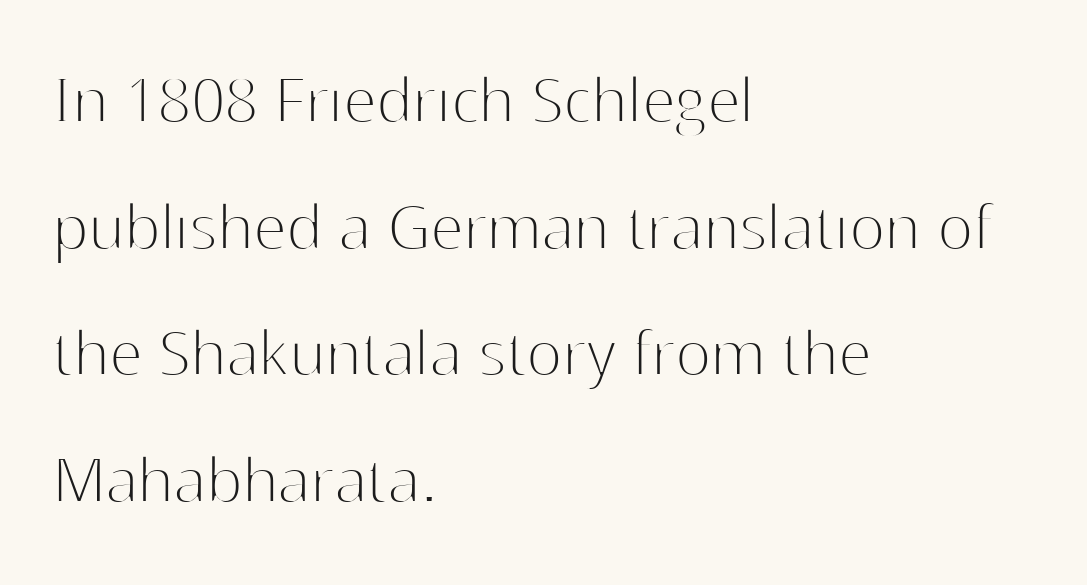
{"serif": "no", "italic": "no", "bold": "no", "weight": "thin", "width": "normal", "stroke_contrast": "high", "x_height": "medium", "monospaced": "no", "underline": "no", "align": "left", "line_spacing": "normal", "line_spacing_ratio": 1.69, "letter_spacing": "normal", "letter_spacing_em": 0.0, "glyph_px": 75}
